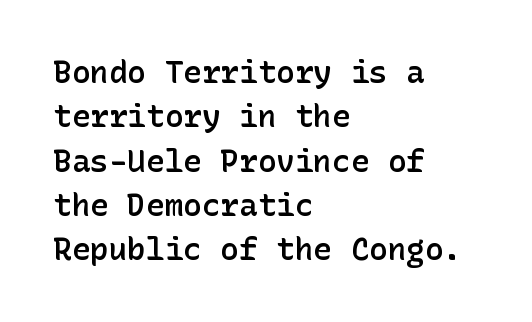
Q: Is the text bold? A: Semi-bold.
Q: Is the text italic (slanted)? A: No, it is upright.
Q: Is the typeface a serif or a sans-serif typeface? A: Sans-serif.
Q: Is the text underlined? A: No.
Q: How is the paragraph aligned? A: Left-aligned.
Q: Is the spacing between letters normal or unusually wide? A: Normal.
Q: Is the spacing between lines tight, normal or loose? A: Normal.
Q: Width (condensed, normal, or wide)? A: Normal.
Q: Stroke contrast? A: Low.
Q: x-height? A: Medium.
